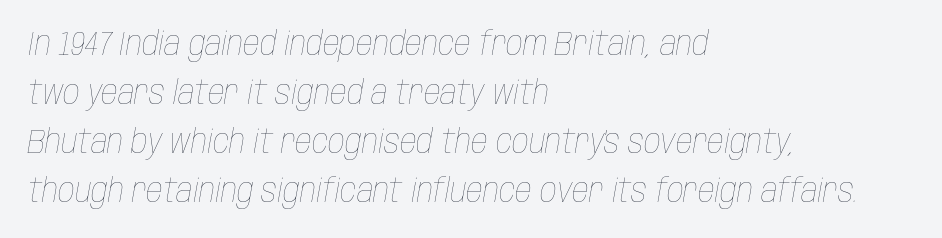
Q: Is the text bold? A: No.
Q: Is the text italic (slanted)? A: Yes, it leans right by about 10 degrees.
Q: Is the text underlined? A: No.
Q: How is the paragraph aligned? A: Left-aligned.
Q: Is the spacing between letters normal or unusually wide? A: Normal.
Q: Is the spacing between lines tight, normal or loose? A: Normal.
Q: Width (condensed, normal, or wide)? A: Condensed.
Q: Stroke contrast? A: Low.
Q: x-height? A: Large.
Q: Monospaced? A: No.
